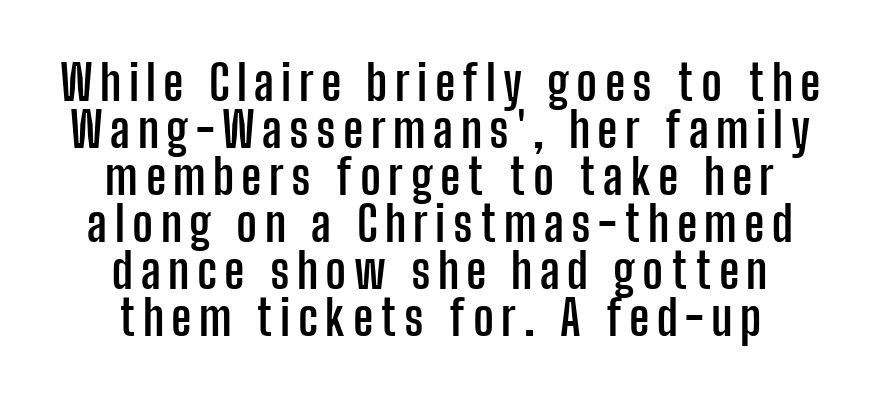
Decoration check: the copy has no underline. The letters carry no serifs — their stems end cleanly without finishing strokes. Looks like regular typesetting: each glyph gets only the width it needs. These lines huddle together more closely than default settings would place them. Does the weight exceed regular? Yes, all the way to bold. Typeset on center — no edge is straight.
